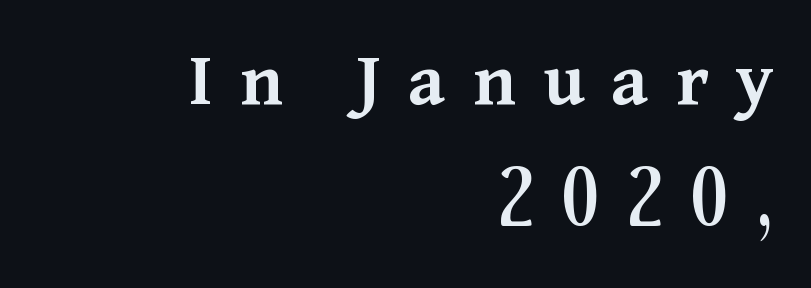
Do the characters align in a grid? No, the font is proportional. The type family on display is of the serif kind. Observe the wide spacing: letters keep a clear distance from each other. I'd describe the lettering as semibold — firm but not a full bold. The paragraph shown leans on its right margin.
